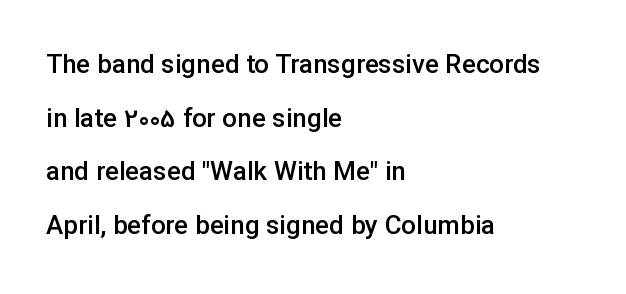
{"italic": "no", "bold": "semi", "underline": "no", "align": "left", "line_spacing": "loose", "line_spacing_ratio": 2.06, "letter_spacing": "normal", "letter_spacing_em": 0.0, "glyph_px": 26}
